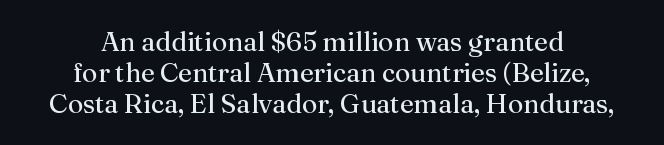
{"italic": "no", "bold": "no", "underline": "no", "align": "center", "line_spacing": "tight", "line_spacing_ratio": 1.15, "letter_spacing": "normal", "letter_spacing_em": 0.0, "glyph_px": 27}
